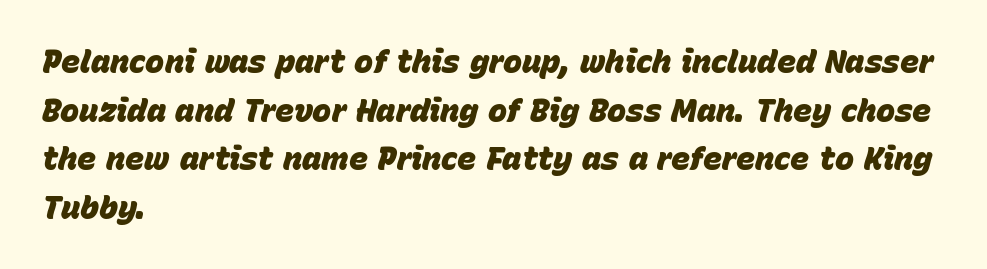
Q: Is the text bold? A: Yes.
Q: Is the text italic (slanted)? A: Yes, it leans right by about 15 degrees.
Q: Is the text underlined? A: No.
Q: How is the paragraph aligned? A: Left-aligned.
Q: Is the spacing between letters normal or unusually wide? A: Normal.
Q: Is the spacing between lines tight, normal or loose? A: Normal.
Q: Width (condensed, normal, or wide)? A: Normal.
Q: Stroke contrast? A: Low.
Q: x-height? A: Large.
Q: Monospaced? A: No.
